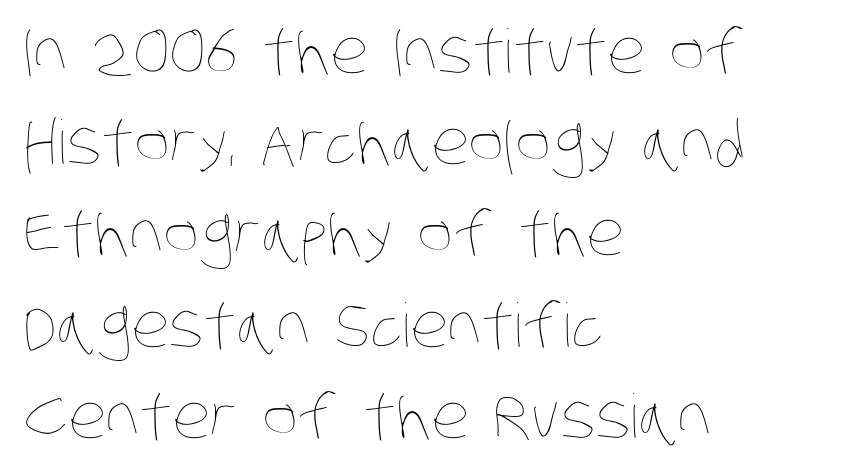
The image shows 60 px thin, condensed type; set left-aligned, normal line spacing (1.52x), normal letter spacing, not underlined; low stroke contrast and a large x-height.
